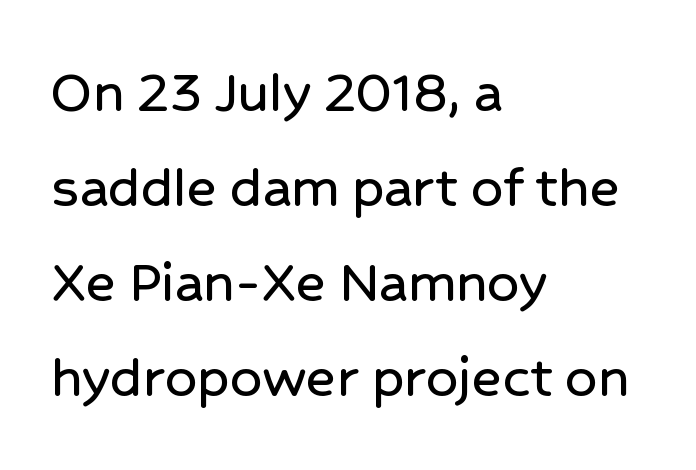
The image shows 63 px sans-serif type, upright; set left-aligned, normal line spacing (1.51x), normal letter spacing, not underlined; low stroke contrast and a medium x-height.
